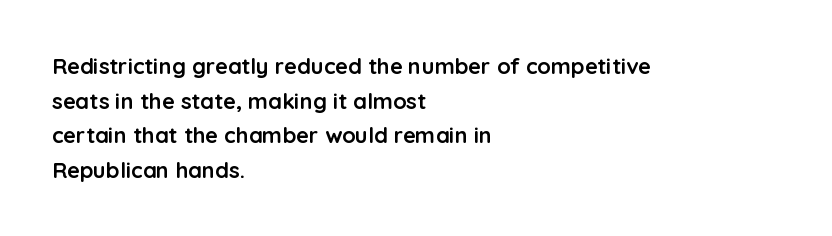
{"italic": "no", "bold": "yes", "underline": "no", "align": "left", "line_spacing": "normal", "line_spacing_ratio": 1.57, "letter_spacing": "normal", "letter_spacing_em": 0.0, "glyph_px": 22}
